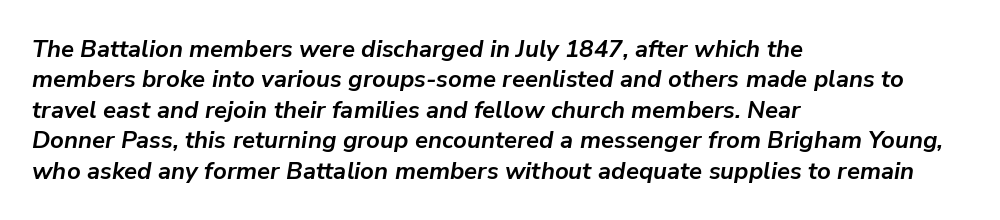
Regular leading. Italic: yes, the glyphs are oblique. Letters rest on an invisible, unmarked baseline. No extra tracking has been applied to these lines.
